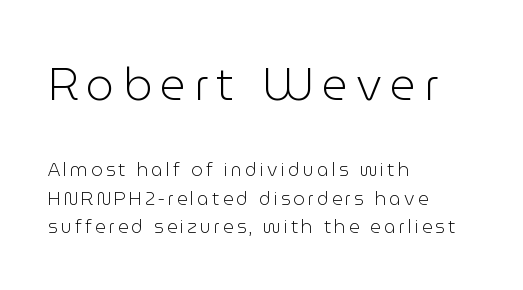
Q: Is the text bold? A: No.
Q: Is the text italic (slanted)? A: No, it is upright.
Q: Is the typeface a serif or a sans-serif typeface? A: Sans-serif.
Q: Is the text underlined? A: No.
Q: How is the paragraph aligned? A: Left-aligned.
Q: Is the spacing between lines tight, normal or loose? A: Normal.
Q: Which block of text is set in a larger size, the first (top) or the second (bottom)? A: The first (top) one.
Q: Width (condensed, normal, or wide)? A: Normal.
Q: Stroke contrast? A: Low.
Q: x-height? A: Medium.
Q: Monospaced? A: No.
